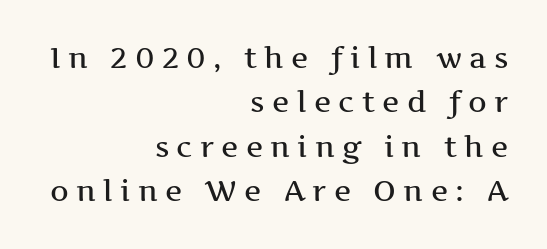
The image shows 29 px wide serif type, upright; set right-aligned, normal line spacing (1.53x), unusually wide letter spacing (+0.25 em), not underlined; medium stroke contrast and a medium x-height.
